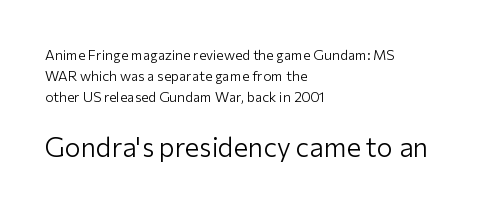
{"italic": "no", "bold": "no", "underline": "no", "align": "left", "line_spacing": "normal", "line_spacing_ratio": 1.49, "letter_spacing": "normal", "letter_spacing_em": 0.0, "larger_block": "second", "size_ratio": 1.93, "glyph_px": 27}
